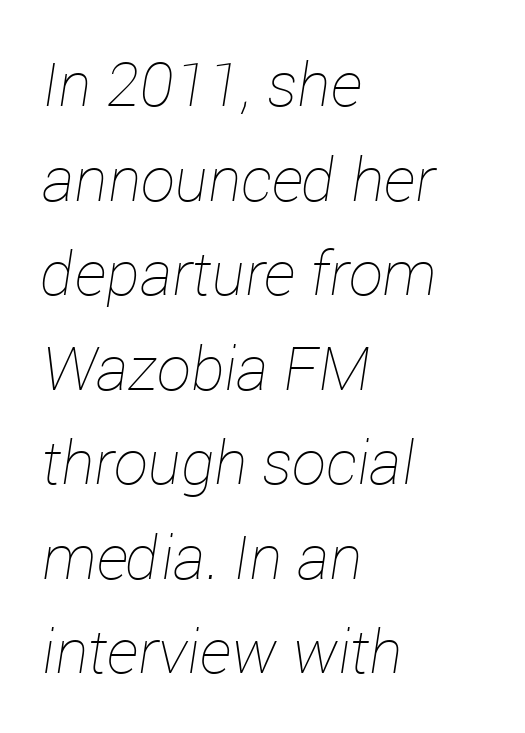
A typesetter would call this zero additional tracking. If you measured baseline to baseline, you'd find a middling distance. Plain, unruled lines of type. One-word summary of the alignment: left. The text carries the slant typical of an italic or oblique font. Is this a heavy cut? Hardly; it is regular or lighter.
